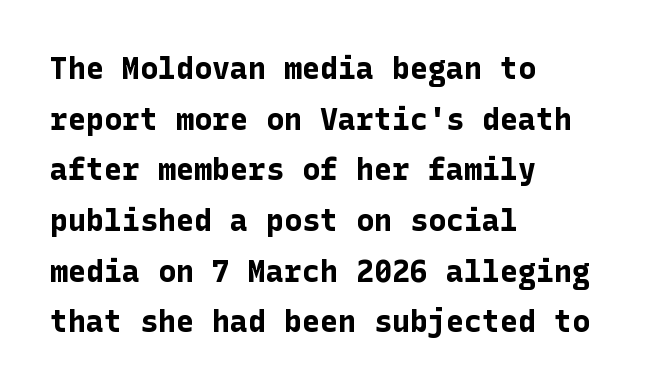
Q: Is the text bold? A: Yes.
Q: Is the text italic (slanted)? A: No, it is upright.
Q: Is the typeface a serif or a sans-serif typeface? A: Sans-serif.
Q: Is the text underlined? A: No.
Q: How is the paragraph aligned? A: Left-aligned.
Q: Is the spacing between letters normal or unusually wide? A: Normal.
Q: Is the spacing between lines tight, normal or loose? A: Normal.
Q: Width (condensed, normal, or wide)? A: Normal.
Q: Stroke contrast? A: Low.
Q: x-height? A: Medium.
